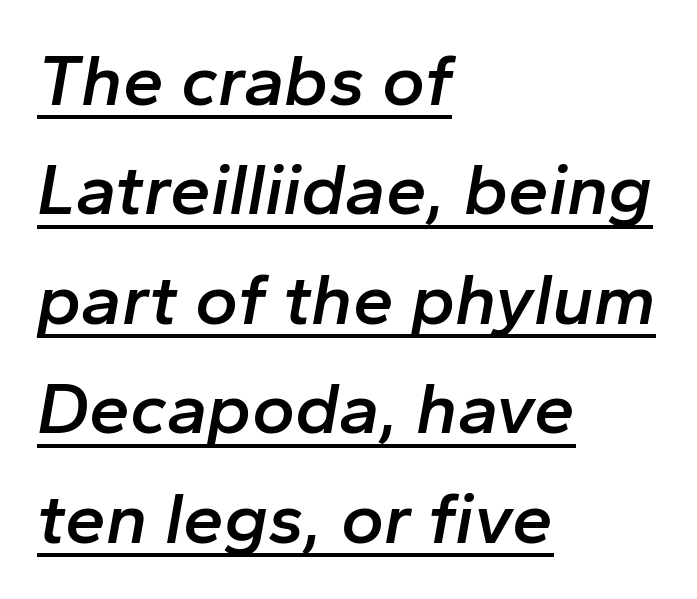
{"italic": "yes", "lean": "right", "slant_degrees": 10, "bold": "semi", "weight": "semibold", "width": "normal", "stroke_contrast": "low", "x_height": "medium", "monospaced": "no", "underline": "yes", "align": "left", "line_spacing": "normal", "line_spacing_ratio": 1.5, "letter_spacing": "normal", "letter_spacing_em": 0.0, "glyph_px": 73}
